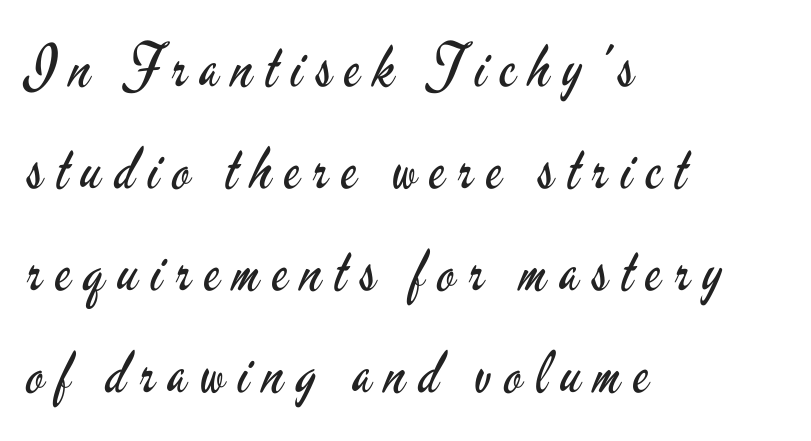
The image shows 58 px regular-weight, condensed sans-serif type; set left-aligned, line spacing 1.76x, unusually wide letter spacing (+0.23 em), not underlined; low stroke contrast and a small x-height.
